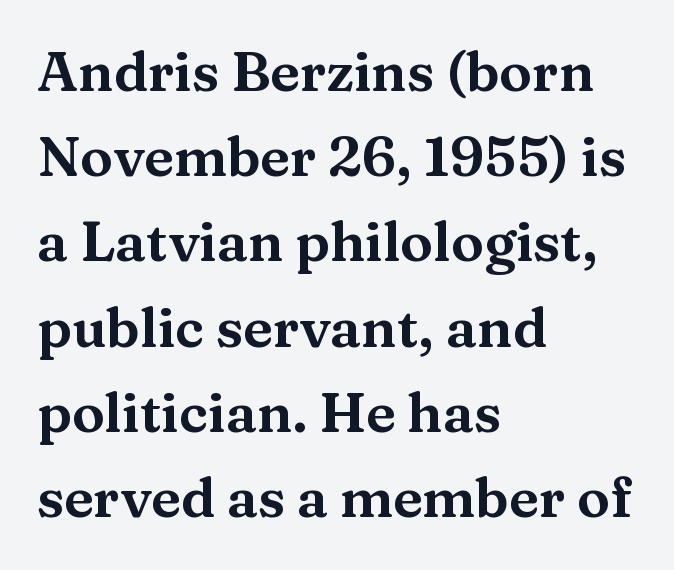
The type is set solid horizontally, with unmodified tracking. These lines are set flush left with a ragged right edge. Character widths vary here, with narrow letters taking less room than wide ones. The space between consecutive lines is moderate.
